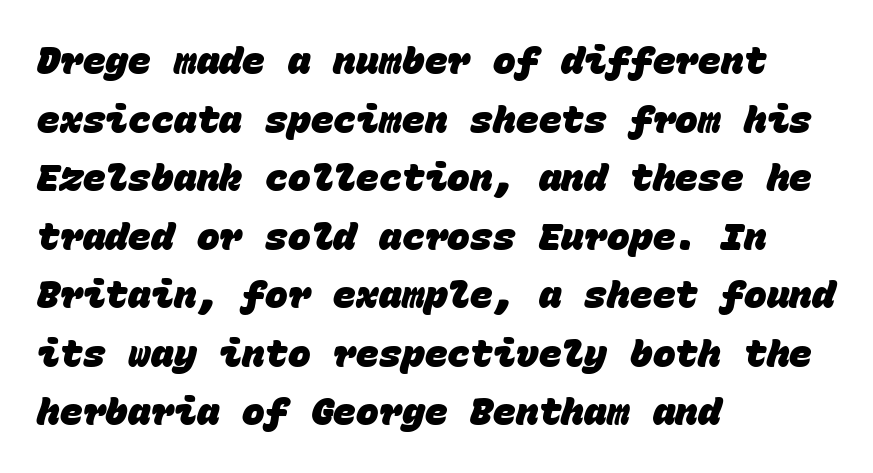
{"serif": "no", "bold": "yes", "weight": "heavy", "width": "normal", "stroke_contrast": "low", "x_height": "large", "monospaced": "yes", "underline": "no", "align": "left", "line_spacing": "normal", "line_spacing_ratio": 1.54, "letter_spacing": "normal", "letter_spacing_em": 0.0, "glyph_px": 38}
